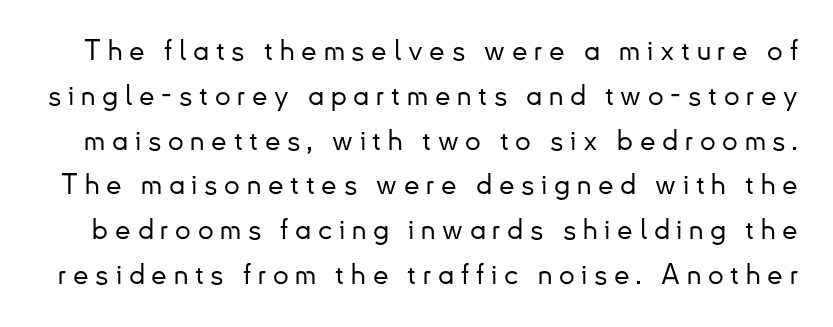
Q: Is the text italic (slanted)? A: No, it is upright.
Q: Is the typeface a serif or a sans-serif typeface? A: Sans-serif.
Q: Is the text underlined? A: No.
Q: Is the spacing between letters normal or unusually wide? A: Unusually wide.
Q: Is the spacing between lines tight, normal or loose? A: Normal.
Q: Width (condensed, normal, or wide)? A: Normal.
Q: Stroke contrast? A: Low.
Q: x-height? A: Small.
Q: Monospaced? A: No.
